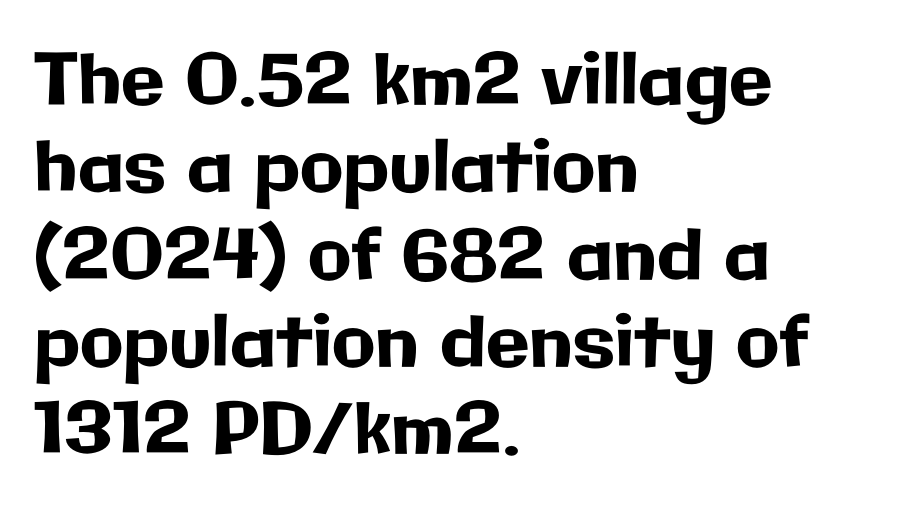
Q: Is the text italic (slanted)? A: No, it is upright.
Q: Is the typeface a serif or a sans-serif typeface? A: Sans-serif.
Q: Is the text underlined? A: No.
Q: How is the paragraph aligned? A: Left-aligned.
Q: Is the spacing between letters normal or unusually wide? A: Normal.
Q: Width (condensed, normal, or wide)? A: Normal.
Q: Stroke contrast? A: Low.
Q: x-height? A: Medium.
Q: Monospaced? A: No.
